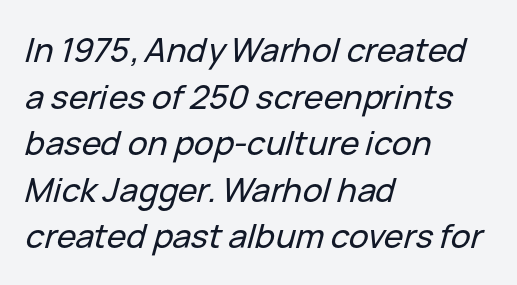
The image shows 33 px text type, italic (leaning right); set left-aligned, normal line spacing (1.41x), normal letter spacing, not underlined; low stroke contrast and a medium x-height.
